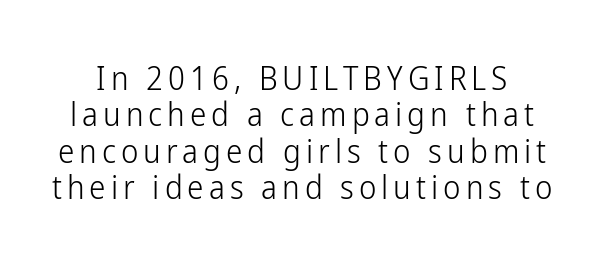
Q: Is the text bold? A: No.
Q: Is the text italic (slanted)? A: No, it is upright.
Q: Is the typeface a serif or a sans-serif typeface? A: Sans-serif.
Q: Is the text underlined? A: No.
Q: Is the spacing between lines tight, normal or loose? A: Tight.
Q: Width (condensed, normal, or wide)? A: Condensed.
Q: Stroke contrast? A: Low.
Q: x-height? A: Medium.
Q: Monospaced? A: No.
